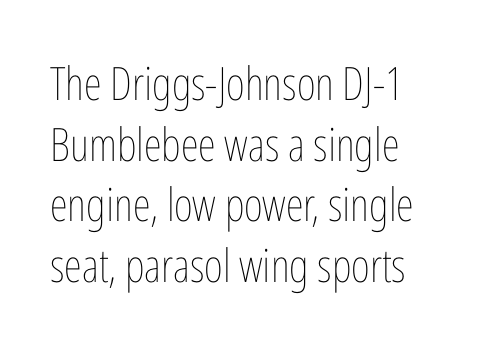
The image shows 46 px thin, condensed type, upright; set normal line spacing (1.32x), normal letter spacing, not underlined; low stroke contrast and a medium x-height.
